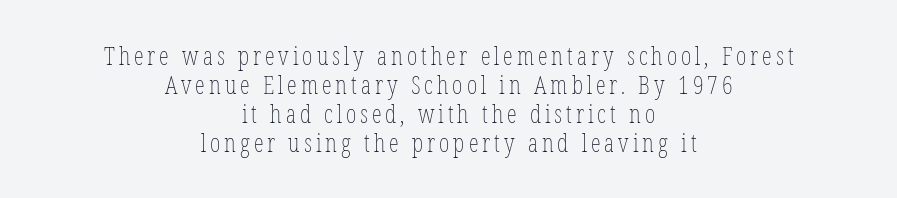
The image shows 25 px text type, upright; set centered, line spacing 1.16x, not underlined.
